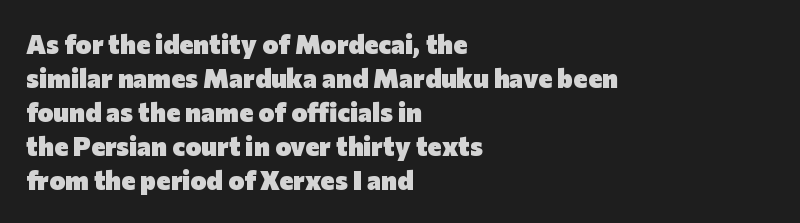
Q: Is the text bold? A: Yes.
Q: Is the text italic (slanted)? A: No, it is upright.
Q: Is the text underlined? A: No.
Q: How is the paragraph aligned? A: Left-aligned.
Q: Is the spacing between letters normal or unusually wide? A: Normal.
Q: Is the spacing between lines tight, normal or loose? A: Normal.
